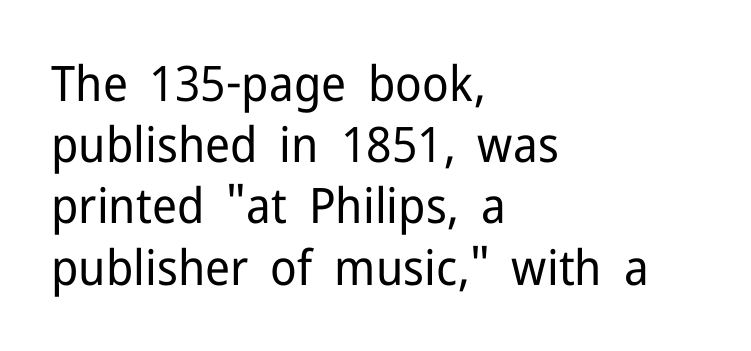
The image shows 49 px regular-weight sans-serif type, upright; set left-aligned, normal line spacing (1.25x), normal letter spacing, not underlined; low stroke contrast and a medium x-height.
